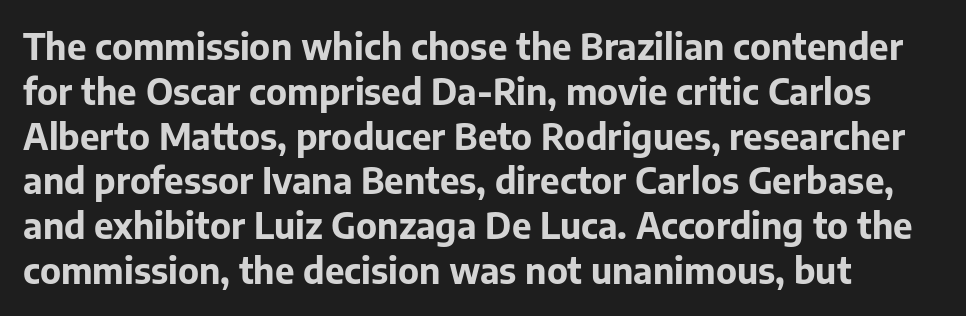
The image shows 35 px bold sans-serif type, upright; set normal line spacing (1.28x), normal letter spacing, not underlined; low stroke contrast and a medium x-height.
